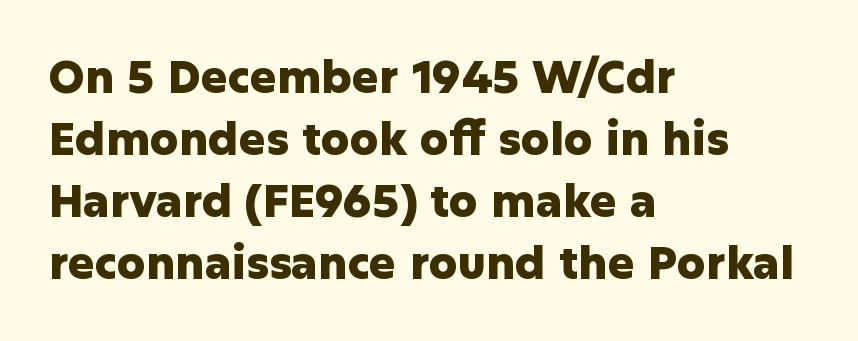
A typesetter would call this leading conventional body-copy spacing. Clear beneath every line of the passage. Is the type bold? Yes — the strokes are clearly thick and heavy. This sample uses a sans-serif face. The letters sit at their default tracking, neither squeezed nor spread.
